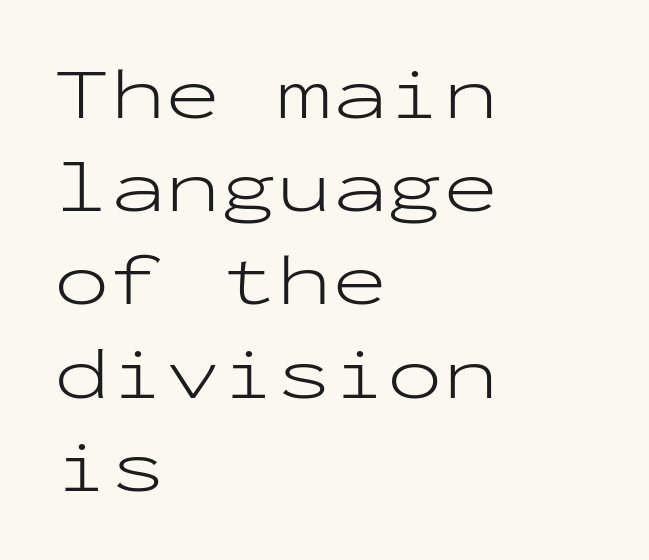
The image shows 74 px light, wide sans-serif type, upright, monospaced; set left-aligned, normal line spacing (1.26x), normal letter spacing, not underlined; low stroke contrast and a medium x-height.
